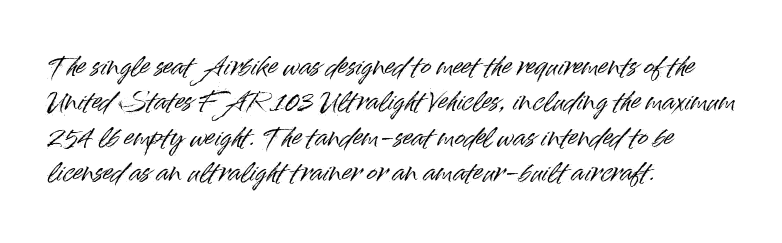
The line texture is even and compact thanks to regular tracking. Glance below the letters and you will spot only blank space. Each line starts at the same left margin while the right side varies. Reading down the column, the eye jumps a familiar distance to each next line.
